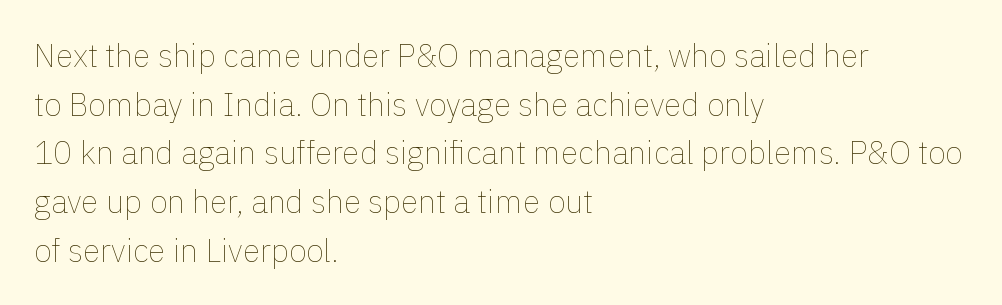
{"italic": "no", "bold": "no", "weight": "thin", "width": "normal", "x_height": "medium", "monospaced": "no", "underline": "no", "align": "left", "line_spacing": "normal", "line_spacing_ratio": 1.52, "letter_spacing": "normal", "letter_spacing_em": 0.0, "glyph_px": 32}
